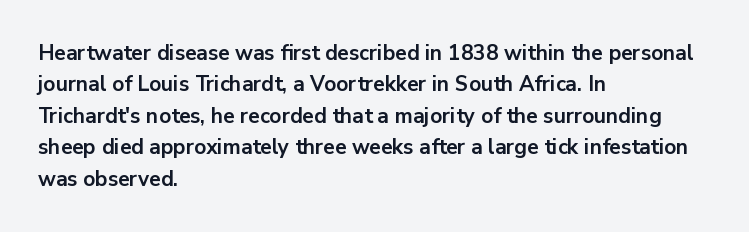
Set as a true bold cut, around the 700 mark. You can tell it's not italic because the verticals are truly vertical. Horizontally, the lines are justified to the leading edge only. Evenly set lines give the paragraph a standard silhouette. Just letters on the line, the space beneath them empty. Compared with typical body copy, the letter spacing here is the same.
